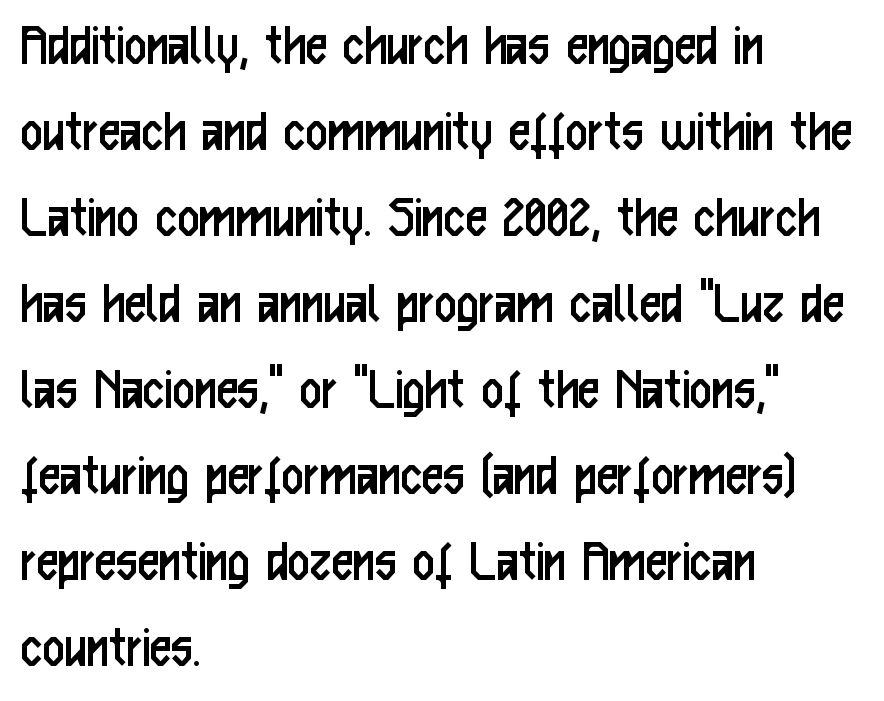
Q: Is the text bold? A: No.
Q: Is the text italic (slanted)? A: No, it is upright.
Q: Is the typeface a serif or a sans-serif typeface? A: Sans-serif.
Q: Is the text underlined? A: No.
Q: How is the paragraph aligned? A: Left-aligned.
Q: Is the spacing between letters normal or unusually wide? A: Normal.
Q: Is the spacing between lines tight, normal or loose? A: Normal.
Q: Width (condensed, normal, or wide)? A: Condensed.
Q: Stroke contrast? A: Low.
Q: x-height? A: Medium.
Q: Monospaced? A: No.
